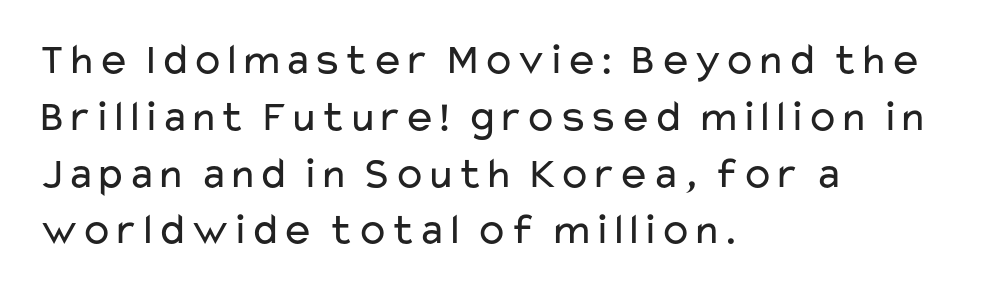
Check the space under the baseline: it is left empty. To sum up the face: it is a sans, with no serifs. Does the copy run flush right? No — it runs flush left. Upright lettering throughout. The vertical gap from one line to the next is medium.
